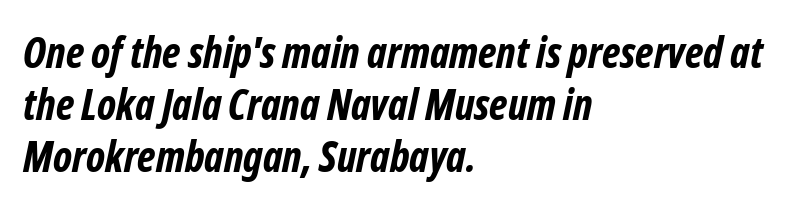
The image shows 42 px bold, condensed sans-serif type; set left-aligned, line spacing 1.24x, normal letter spacing, not underlined; low stroke contrast and a medium x-height.
